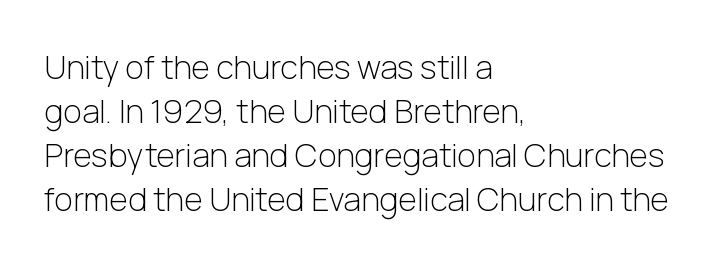
{"serif": "no", "italic": "no", "bold": "no", "weight": "light", "width": "normal", "stroke_contrast": "low", "x_height": "medium", "monospaced": "no", "underline": "no", "align": "left", "line_spacing": "normal", "line_spacing_ratio": 1.37, "letter_spacing": "normal", "letter_spacing_em": 0.0, "glyph_px": 32}
